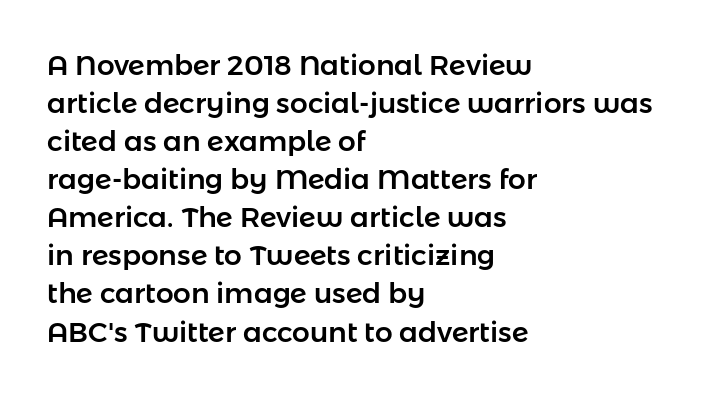
{"serif": "no", "italic": "no", "width": "normal", "stroke_contrast": "low", "x_height": "medium", "monospaced": "no", "underline": "no", "align": "left", "line_spacing": "normal", "line_spacing_ratio": 1.36, "letter_spacing": "normal", "letter_spacing_em": 0.0, "glyph_px": 28}
